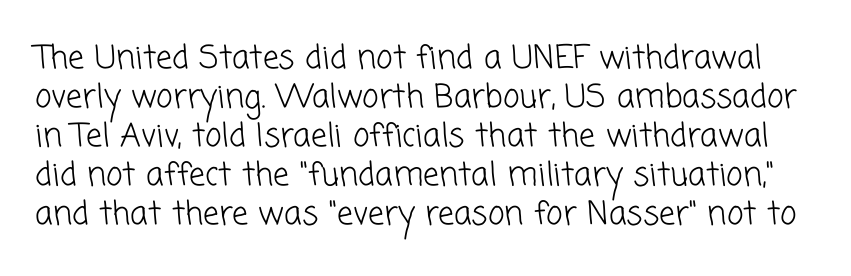
Quick note: underline off. Ink coverage per letter is moderate at most. Are there feet on the stems? There aren't — it's a sans. Tracking here is standard; glyphs follow each other at the usual distance.
